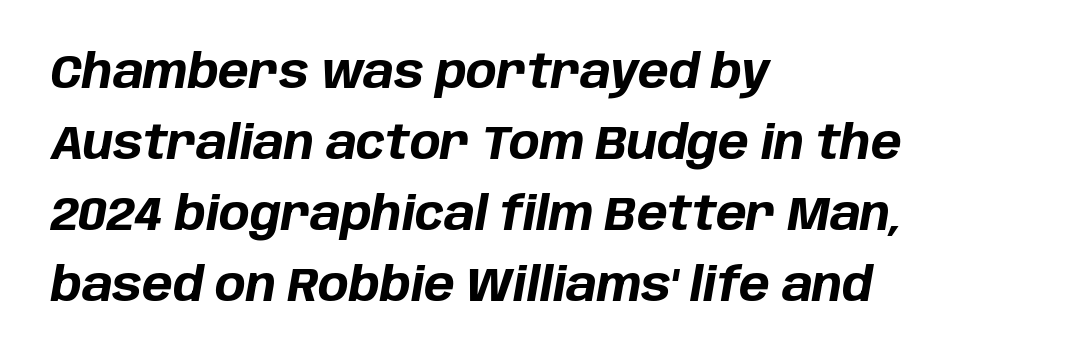
The image shows 46 px bold type, italic (leaning right); set left-aligned, normal line spacing (1.54x), normal letter spacing, not underlined; low stroke contrast and a large x-height.
